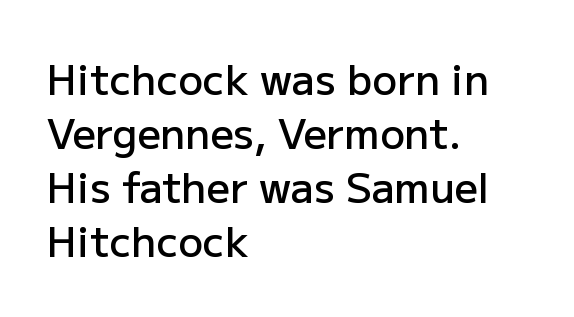
The baseline area is clear. The rendering keeps characters at their native spacing. Which margin do the lines hug? The left one — the right edge is uneven. The letters stand upright; this is a roman face.
